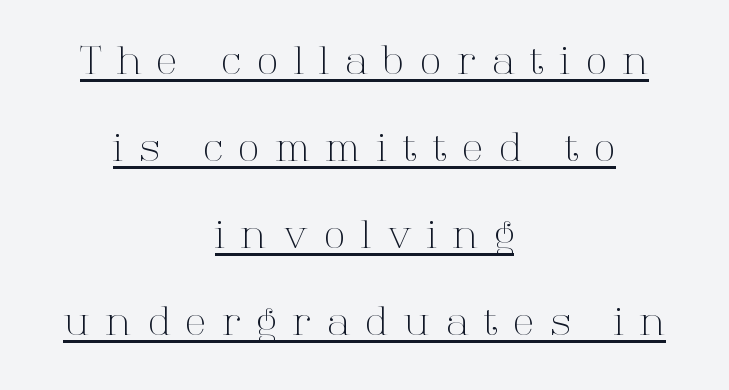
{"serif": "yes", "italic": "no", "bold": "no", "weight": "light", "width": "normal", "stroke_contrast": "high", "x_height": "medium", "monospaced": "no", "underline": "yes", "align": "center", "line_spacing": "loose", "line_spacing_ratio": 2.23, "letter_spacing": "wide", "letter_spacing_em": 0.41, "glyph_px": 39}
